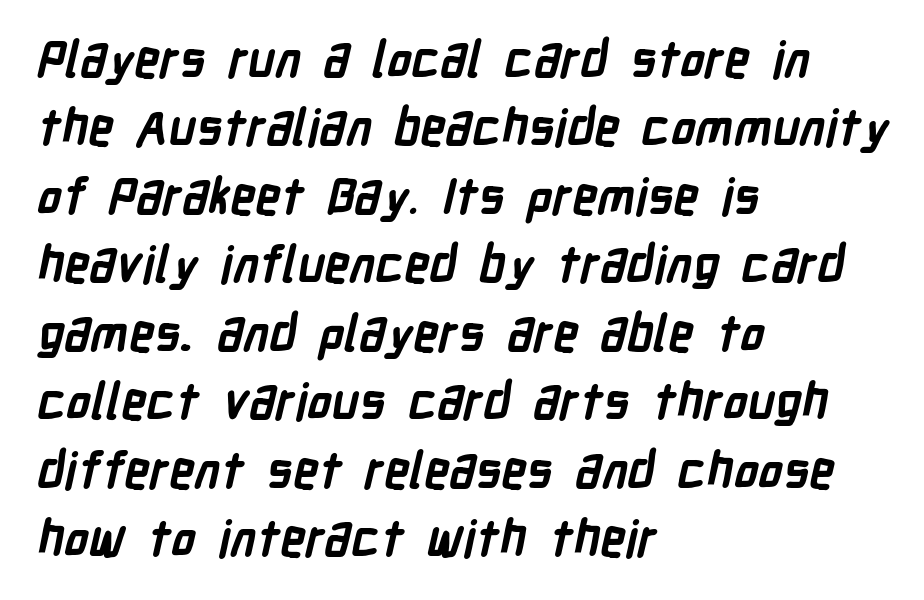
{"serif": "no", "bold": "yes", "weight": "semibold", "width": "condensed", "stroke_contrast": "low", "x_height": "medium", "monospaced": "no", "underline": "no", "align": "left", "line_spacing": "normal", "line_spacing_ratio": 1.37, "letter_spacing": "normal", "letter_spacing_em": 0.0, "glyph_px": 50}
